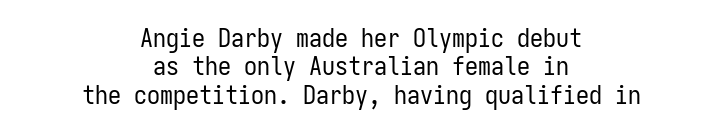
No italicization has been applied; the sample stays upright. The strokes are not fattened; the text isn't bold. Letters rest on an invisible, unmarked baseline. A student would call this center alignment; a typographer would say set centered.
